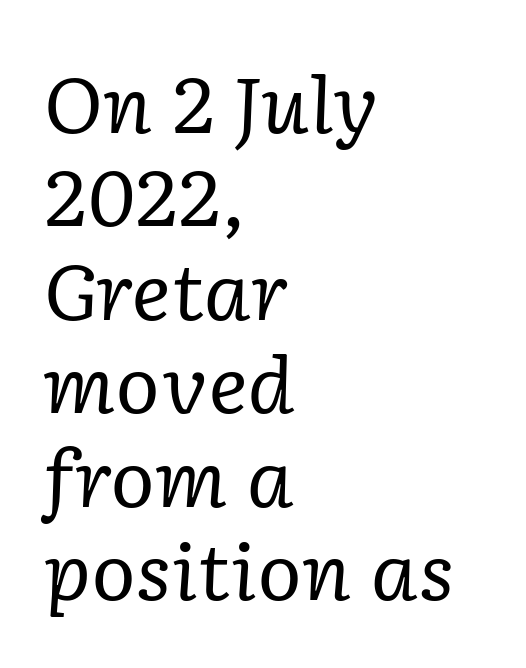
{"serif": "yes", "italic": "yes", "lean": "right", "slant_degrees": 2, "bold": "no", "weight": "regular", "width": "normal", "stroke_contrast": "low", "x_height": "medium", "monospaced": "no", "underline": "no", "align": "left", "line_spacing_ratio": 1.23, "letter_spacing": "normal", "letter_spacing_em": 0.0, "glyph_px": 76}
